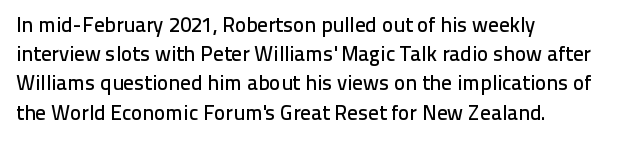
The image shows 21 px text type, upright; set left-aligned, normal line spacing (1.39x), normal letter spacing, not underlined.
